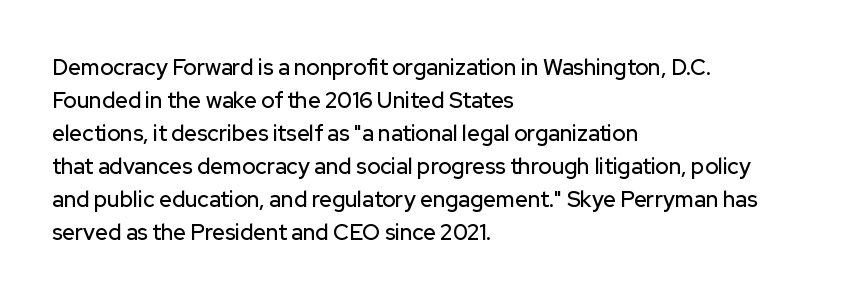
A clean baseline with only descenders dipping below it. Standard letterfit; no display-style spreading of the glyphs. Notice how descenders clear the ascenders below comfortably — that's standard leading. It's the straight-up-and-down kind of type. Does the copy run flush right? No — it runs flush left.
